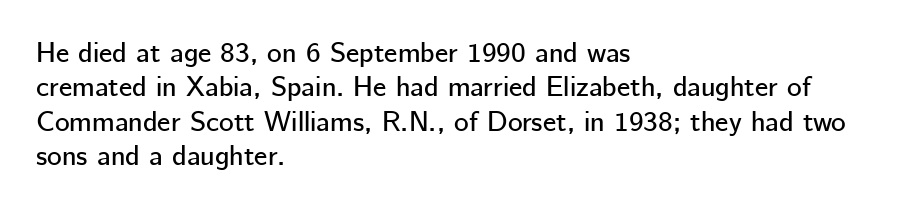
Q: Is the text italic (slanted)? A: No, it is upright.
Q: Is the typeface a serif or a sans-serif typeface? A: Sans-serif.
Q: Is the text underlined? A: No.
Q: How is the paragraph aligned? A: Left-aligned.
Q: Is the spacing between letters normal or unusually wide? A: Normal.
Q: Width (condensed, normal, or wide)? A: Normal.
Q: Stroke contrast? A: Low.
Q: x-height? A: Medium.
Q: Monospaced? A: No.
